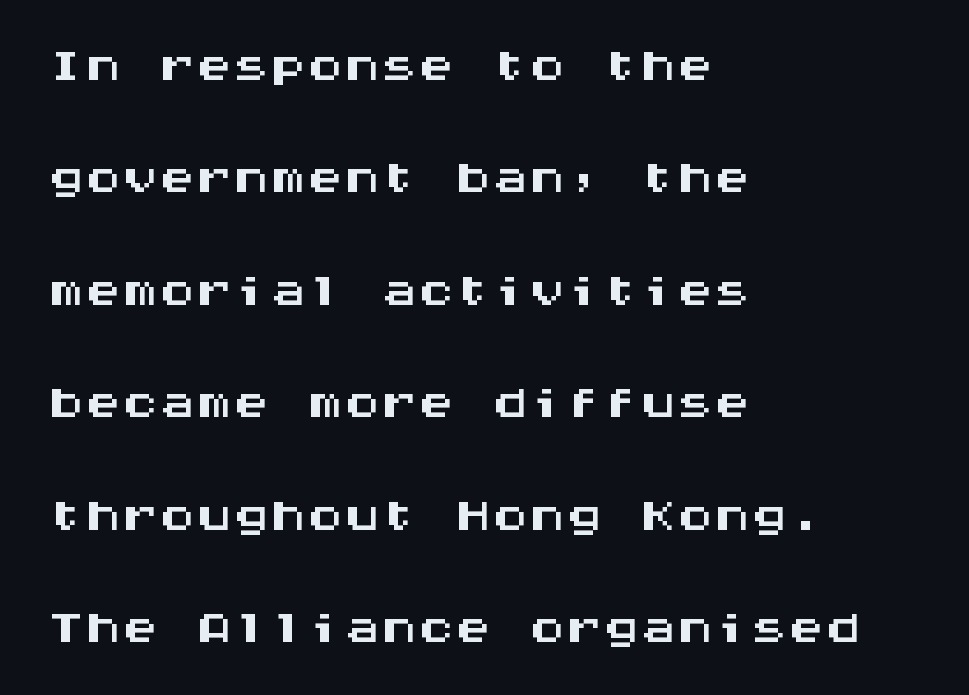
The designer went with a sans here, leaving each stem footless. This sample keeps an unexceptional amount of space between lines. The glyphs are unaccompanied by any horizontal stroke below them. Casual observation: everything's shoved over to the left. In terms of letterspacing, this is plain default setting.
